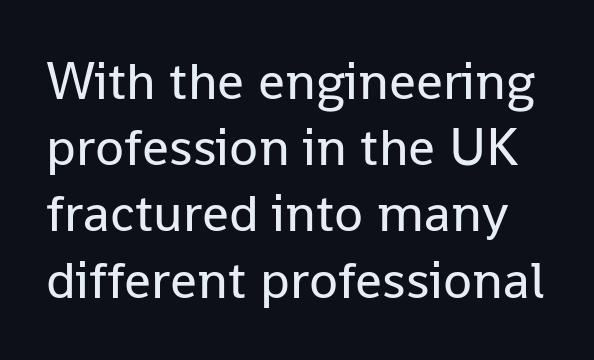
The typeface chosen for these lines omits serifs. This block has exactly the height ordinary leading produces. The weight tops out at a normal text grade. Tracking value appears to be zero — textbook default spacing.
